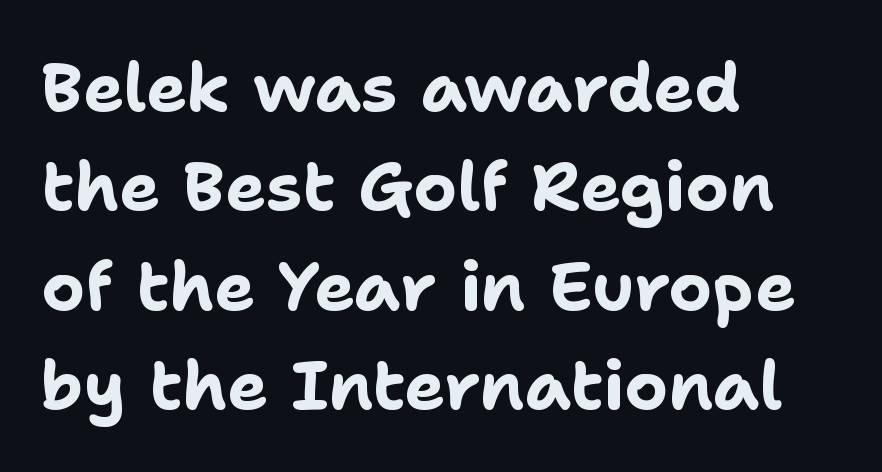
Q: Is the text bold? A: Yes.
Q: Is the text italic (slanted)? A: No, it is upright.
Q: Is the typeface a serif or a sans-serif typeface? A: Sans-serif.
Q: Is the text underlined? A: No.
Q: How is the paragraph aligned? A: Left-aligned.
Q: Is the spacing between letters normal or unusually wide? A: Normal.
Q: Is the spacing between lines tight, normal or loose? A: Normal.
Q: Width (condensed, normal, or wide)? A: Normal.
Q: Stroke contrast? A: Low.
Q: x-height? A: Medium.
Q: Monospaced? A: No.
